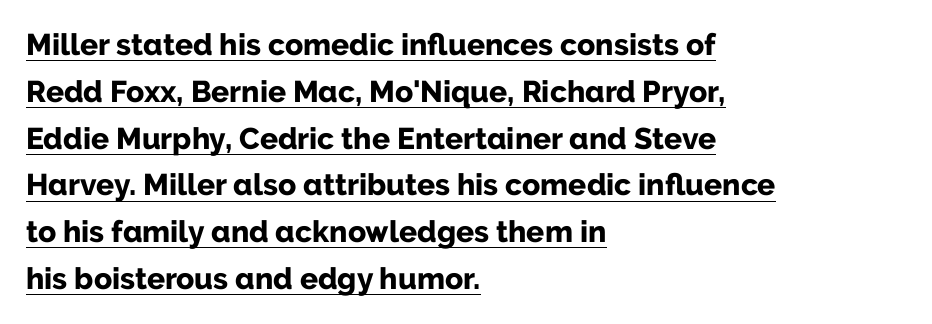
The image shows 30 px bold sans-serif type, upright; set left-aligned, normal line spacing (1.56x), normal letter spacing, underlined; low stroke contrast and a medium x-height.
